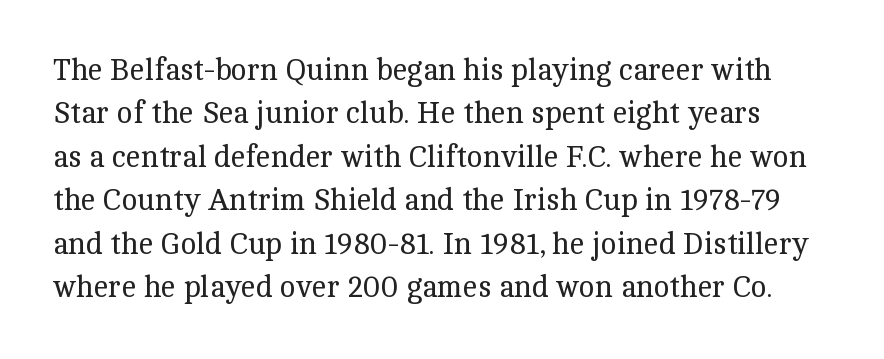
The image shows 30 px regular-weight serif type, upright; set normal line spacing (1.45x), normal letter spacing, not underlined; a medium x-height.
